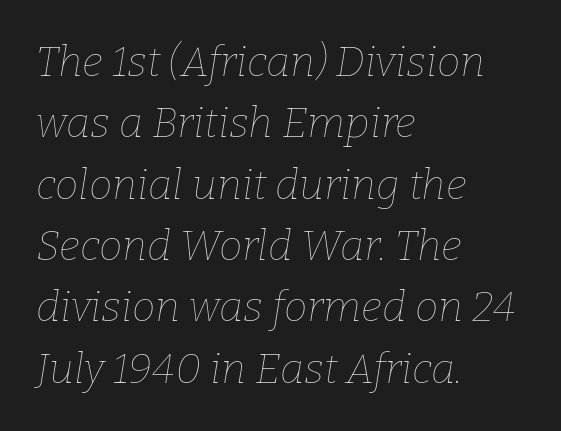
The letters are slanted; this is an italic face. Honestly, the letter spacing is just normal — you wouldn't notice it. Nothing heavy about these letters — not bold at all. Leftover space on each line is placed entirely after the last word. Is this a fixed-width face? No — the glyphs have proportional, varying widths. The space directly below the letters is spotless.
